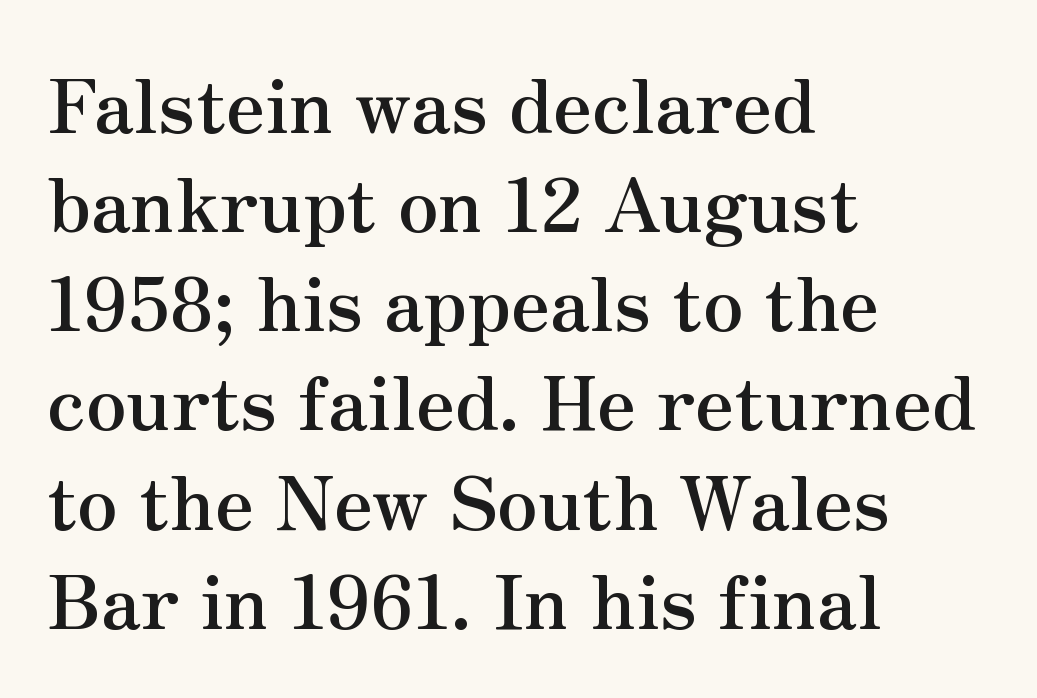
Q: Is the text bold? A: Yes.
Q: Is the text italic (slanted)? A: No, it is upright.
Q: Is the typeface a serif or a sans-serif typeface? A: Serif.
Q: Is the text underlined? A: No.
Q: How is the paragraph aligned? A: Left-aligned.
Q: Is the spacing between letters normal or unusually wide? A: Normal.
Q: Is the spacing between lines tight, normal or loose? A: Normal.
Q: Width (condensed, normal, or wide)? A: Normal.
Q: Stroke contrast? A: Medium.
Q: x-height? A: Small.
Q: Monospaced? A: No.
